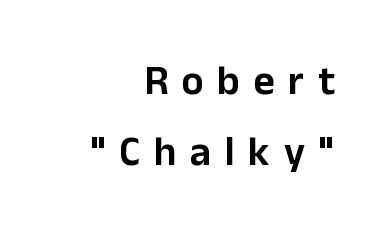
Q: Is the text italic (slanted)? A: No, it is upright.
Q: Is the typeface a serif or a sans-serif typeface? A: Sans-serif.
Q: Is the text underlined? A: No.
Q: How is the paragraph aligned? A: Right-aligned.
Q: Is the spacing between letters normal or unusually wide? A: Unusually wide.
Q: Width (condensed, normal, or wide)? A: Normal.
Q: Stroke contrast? A: Low.
Q: x-height? A: Medium.
Q: Monospaced? A: No.
